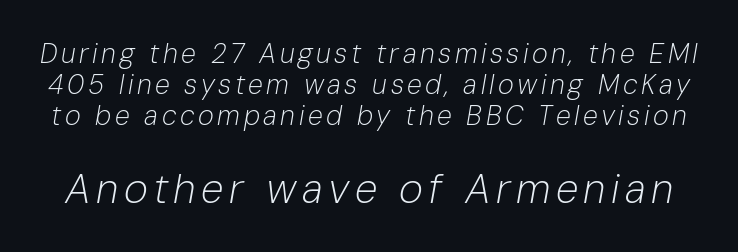
The rendering enlarges the type as you move from the upper chunk to the lower. Every character sits at an angle, as italics do. The face used here is proportionally spaced, like ordinary book or web type. Letters have the restrained weight of plain body copy at most.
